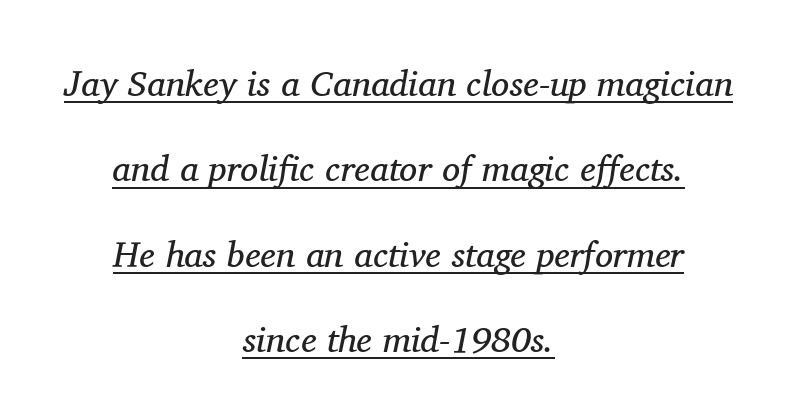
Q: Is the text bold? A: No.
Q: Is the text italic (slanted)? A: Yes, it leans right by about 11 degrees.
Q: Is the typeface a serif or a sans-serif typeface? A: Serif.
Q: Is the text underlined? A: Yes.
Q: How is the paragraph aligned? A: Centered.
Q: Is the spacing between letters normal or unusually wide? A: Normal.
Q: Is the spacing between lines tight, normal or loose? A: Loose.
Q: Width (condensed, normal, or wide)? A: Normal.
Q: Stroke contrast? A: Medium.
Q: x-height? A: Medium.
Q: Monospaced? A: No.
